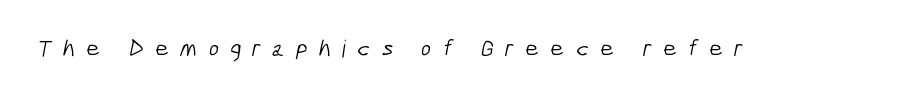
Q: Is the text bold? A: No.
Q: Is the text underlined? A: No.
Q: Is the spacing between letters normal or unusually wide? A: Unusually wide.
